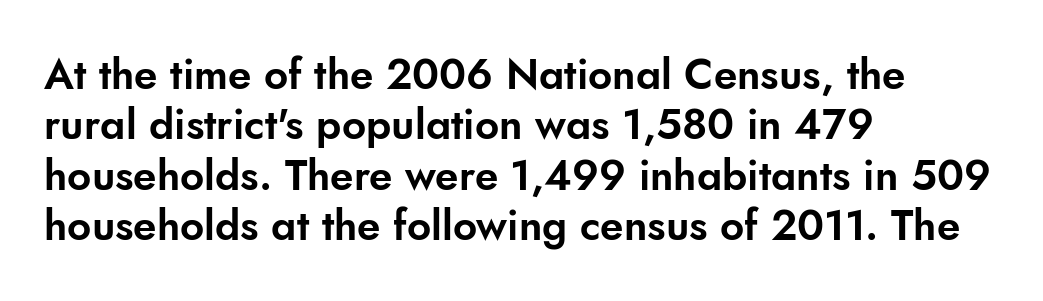
Glance below the letters and you will spot only blank space. Default kerning and tracking; the words read as compact shapes. Visually the block forms a straight wall on the left and a jagged coastline on the right. Varying glyph widths throughout — classic text-font behaviour. Every character sits straight up, as roman type does. The characters display no serif detailing; their extremities are plain.
